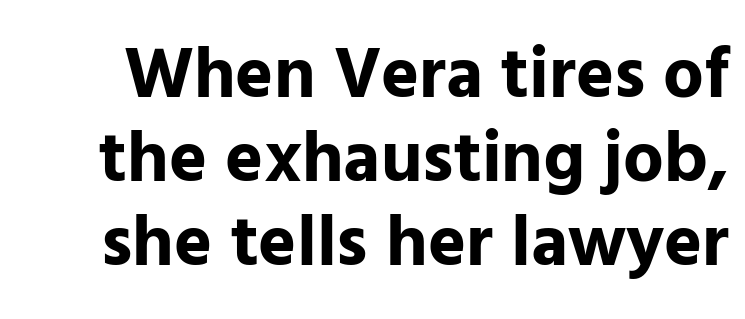
Do the characters align in a grid? No, the font is proportional. Descender tails drop into unmarked territory. This is the regular roman posture of the typeface. Typesetter's note: full bold, strokes at maximum text heaviness. The glyphs in this specimen are sans serif. The rendering keeps characters at their native spacing.
